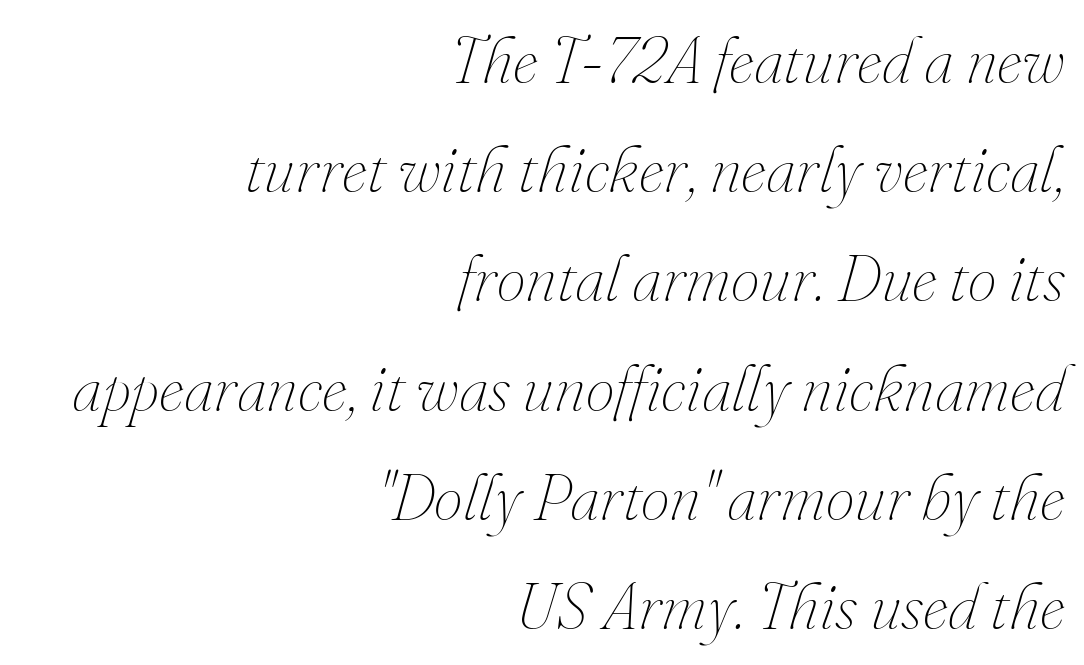
Q: Is the text bold? A: No.
Q: Is the text italic (slanted)? A: Yes, it leans right by about 16 degrees.
Q: Is the text underlined? A: No.
Q: How is the paragraph aligned? A: Right-aligned.
Q: Is the spacing between letters normal or unusually wide? A: Normal.
Q: Is the spacing between lines tight, normal or loose? A: Normal.
Q: Width (condensed, normal, or wide)? A: Normal.
Q: Stroke contrast? A: Medium.
Q: x-height? A: Small.
Q: Monospaced? A: No.
